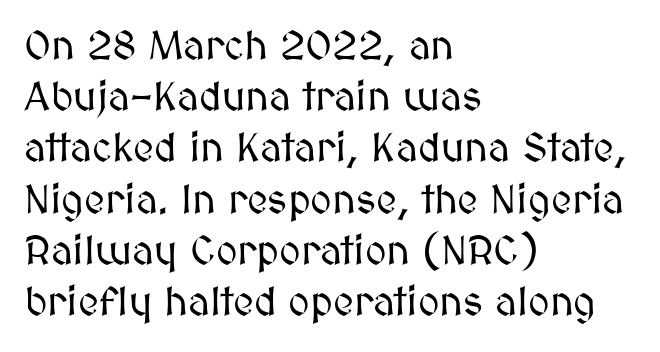
{"italic": "no", "width": "normal", "stroke_contrast": "medium", "x_height": "medium", "monospaced": "no", "underline": "no", "align": "left", "line_spacing": "normal", "line_spacing_ratio": 1.25, "letter_spacing": "normal", "letter_spacing_em": 0.0, "glyph_px": 41}
